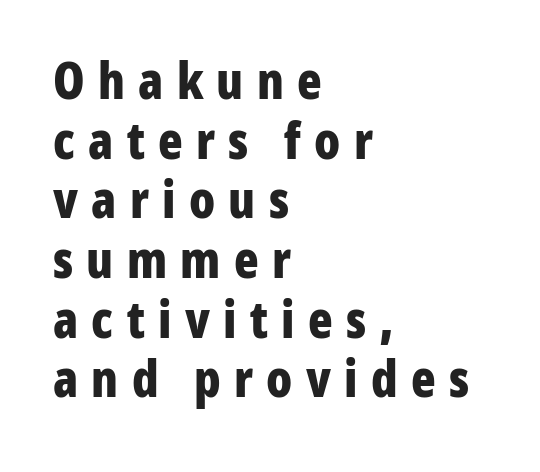
This is heavy type, rendered in bold. Someone cranked the tracking dial way up on this one. The glyphs in this specimen are sans serif. These lines are rendered in a variable-pitch font.
